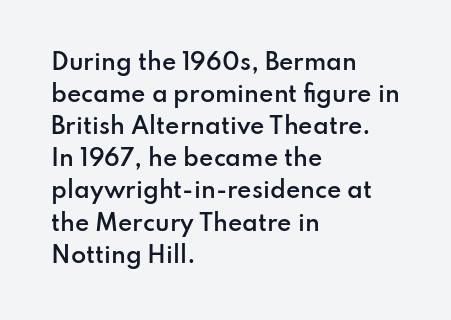
Q: Is the text bold? A: Semi-bold.
Q: Is the text italic (slanted)? A: No, it is upright.
Q: Is the text underlined? A: No.
Q: How is the paragraph aligned? A: Left-aligned.
Q: Is the spacing between letters normal or unusually wide? A: Normal.
Q: Is the spacing between lines tight, normal or loose? A: Normal.
